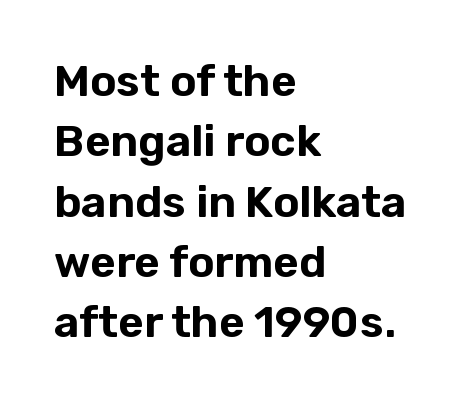
The image shows 44 px sans-serif type, upright; set left-aligned, normal line spacing (1.37x), normal letter spacing, not underlined; low stroke contrast and a medium x-height.
